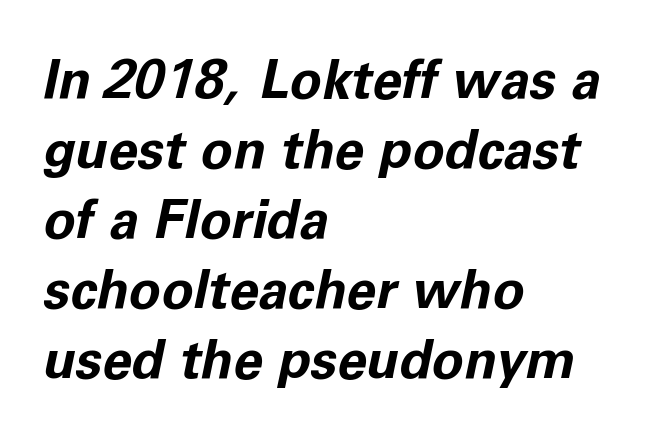
Leftover space on each line is placed entirely after the last word. The axis of the letterforms is tilted away from vertical. Has an underline been added? It has not. Is this a fixed-width face? No — the glyphs have proportional, varying widths. The typesetting leans heavy: a genuine bold. Spacing between characters is what you'd get straight out of the box.
